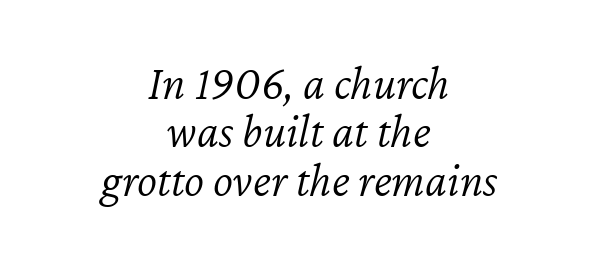
The cut favours lightness, reaching ordinary text weight at its darkest. The glyphs look as if they've been sheared to an angle. Centered paragraph, ragged on both sides. The words here are not underlined. Caption: standard tracking, unaltered.
